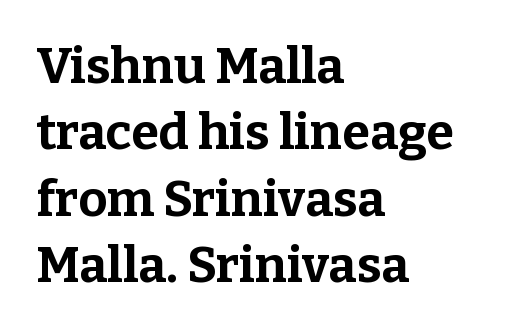
Q: Is the text bold? A: Yes.
Q: Is the text italic (slanted)? A: No, it is upright.
Q: Is the typeface a serif or a sans-serif typeface? A: Serif.
Q: Is the text underlined? A: No.
Q: How is the paragraph aligned? A: Left-aligned.
Q: Is the spacing between letters normal or unusually wide? A: Normal.
Q: Is the spacing between lines tight, normal or loose? A: Normal.
Q: Width (condensed, normal, or wide)? A: Normal.
Q: Stroke contrast? A: Low.
Q: x-height? A: Medium.
Q: Monospaced? A: No.
